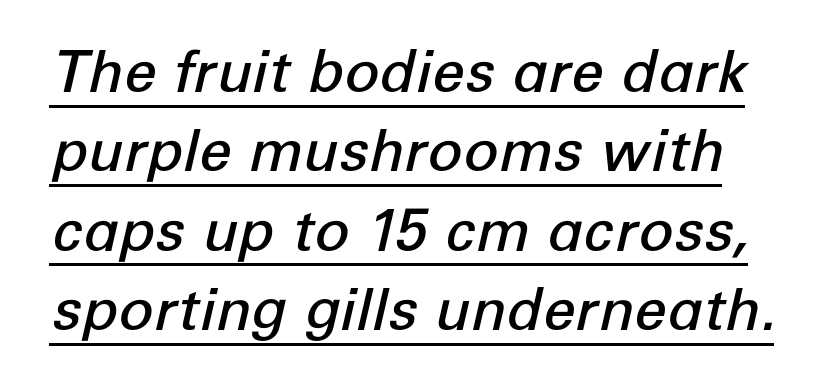
The image shows 58 px semibold type, italic (leaning right); set normal line spacing (1.37x), normal letter spacing, underlined; low stroke contrast and a medium x-height.
